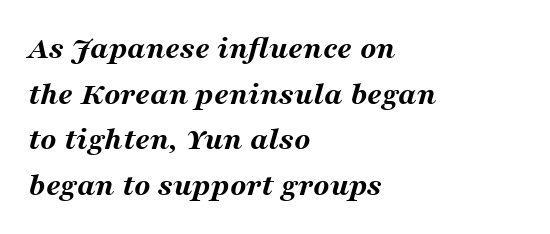
{"italic": "yes", "lean": "right", "slant_degrees": 16, "bold": "yes", "weight": "bold", "width": "wide", "stroke_contrast": "medium", "x_height": "medium", "monospaced": "no", "underline": "no", "align": "left", "line_spacing": "normal", "line_spacing_ratio": 1.38, "letter_spacing": "normal", "letter_spacing_em": 0.0, "glyph_px": 33}
